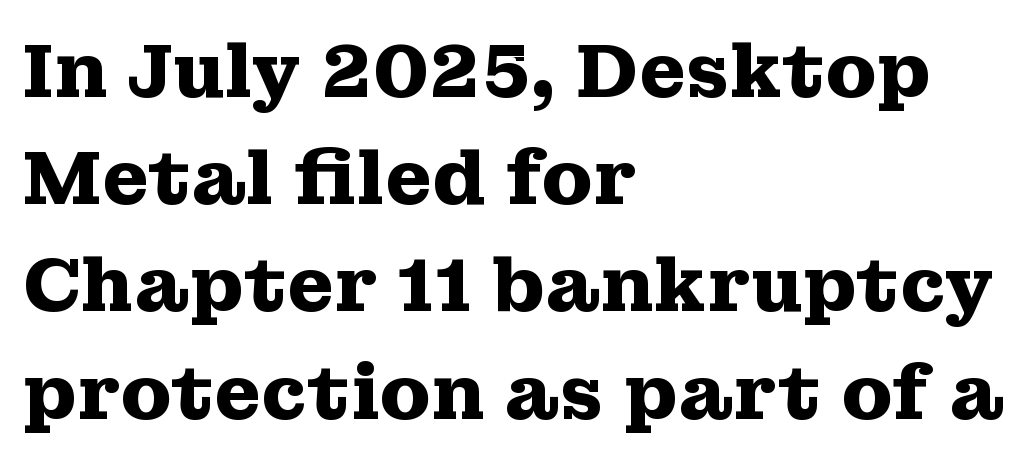
A roman cut, with each character standing at attention. A typesetter would call this zero additional tracking. Underline: absent. The letters are bold, with thick, heavy strokes.
